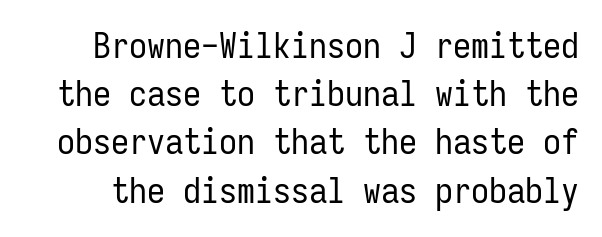
Q: Is the text bold? A: No.
Q: Is the text italic (slanted)? A: No, it is upright.
Q: Is the typeface a serif or a sans-serif typeface? A: Sans-serif.
Q: Is the text underlined? A: No.
Q: Is the spacing between letters normal or unusually wide? A: Normal.
Q: Is the spacing between lines tight, normal or loose? A: Normal.
Q: Width (condensed, normal, or wide)? A: Condensed.
Q: Stroke contrast? A: Low.
Q: x-height? A: Medium.
Q: Monospaced? A: Yes.
